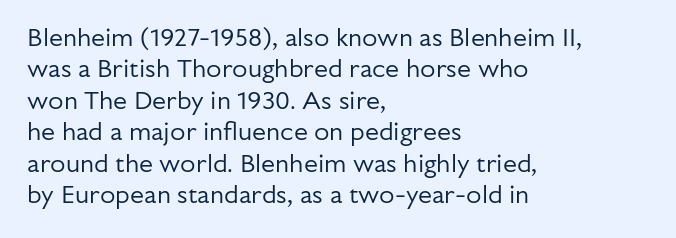
Q: Is the text bold? A: No.
Q: Is the text italic (slanted)? A: No, it is upright.
Q: Is the text underlined? A: No.
Q: How is the paragraph aligned? A: Left-aligned.
Q: Is the spacing between letters normal or unusually wide? A: Normal.
Q: Is the spacing between lines tight, normal or loose? A: Normal.
